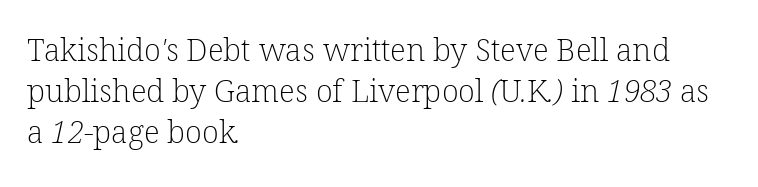
The image shows 31 px light serif type; set left-aligned, normal line spacing (1.33x), normal letter spacing, not underlined; low stroke contrast and a medium x-height.
